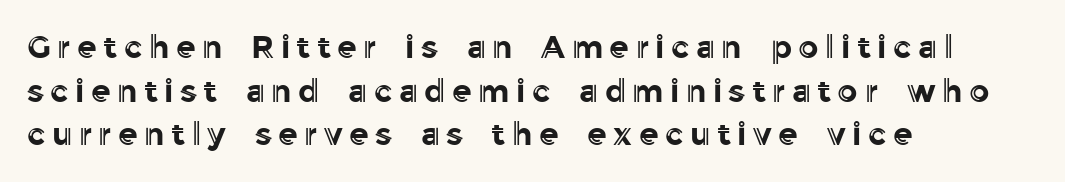
{"italic": "no", "width": "normal", "x_height": "medium", "monospaced": "no", "underline": "no", "align": "left", "line_spacing": "normal", "line_spacing_ratio": 1.36, "letter_spacing": "wide", "letter_spacing_em": 0.2, "glyph_px": 32}
